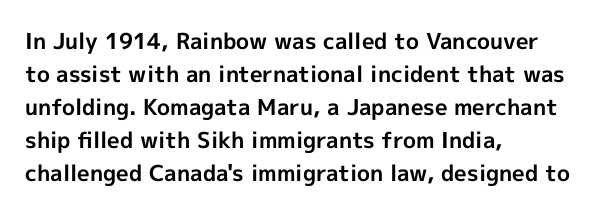
{"italic": "no", "bold": "yes", "underline": "no", "align": "left", "line_spacing": "normal", "line_spacing_ratio": 1.5, "letter_spacing": "normal", "letter_spacing_em": 0.0, "glyph_px": 22}
